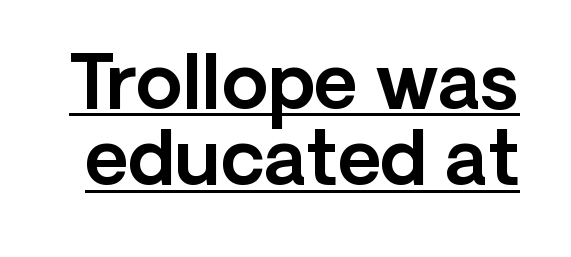
Q: Is the text italic (slanted)? A: No, it is upright.
Q: Is the typeface a serif or a sans-serif typeface? A: Sans-serif.
Q: Is the text underlined? A: Yes.
Q: Is the spacing between letters normal or unusually wide? A: Normal.
Q: Is the spacing between lines tight, normal or loose? A: Tight.
Q: Width (condensed, normal, or wide)? A: Normal.
Q: x-height? A: Medium.
Q: Monospaced? A: No.
